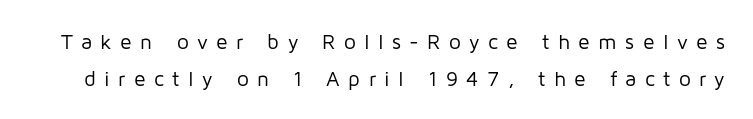
The image shows 21 px text type, upright; set line spacing 1.74x, unusually wide letter spacing (+0.4 em), not underlined.
